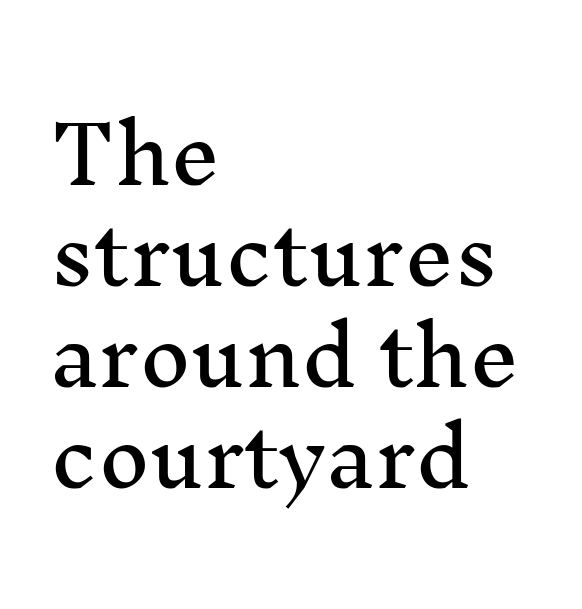
Q: Is the text italic (slanted)? A: No, it is upright.
Q: Is the typeface a serif or a sans-serif typeface? A: Serif.
Q: Is the text underlined? A: No.
Q: How is the paragraph aligned? A: Left-aligned.
Q: Is the spacing between letters normal or unusually wide? A: Normal.
Q: Is the spacing between lines tight, normal or loose? A: Normal.
Q: Width (condensed, normal, or wide)? A: Normal.
Q: Stroke contrast? A: Medium.
Q: x-height? A: Medium.
Q: Monospaced? A: No.
